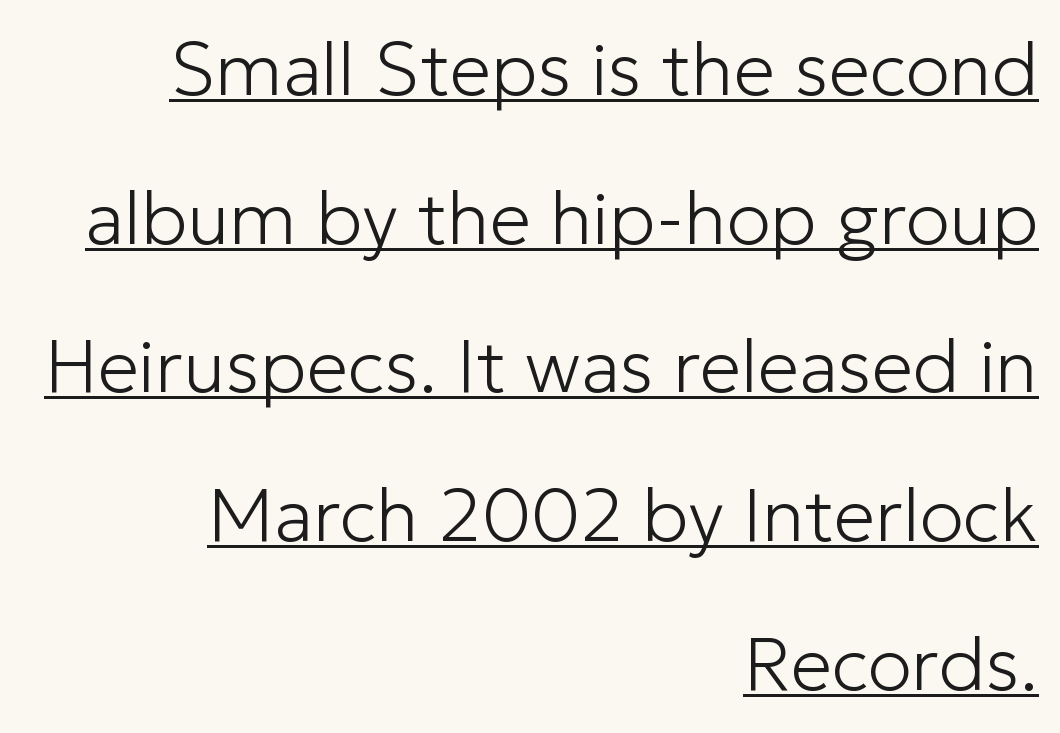
{"serif": "no", "italic": "no", "bold": "no", "weight": "light", "width": "normal", "stroke_contrast": "low", "x_height": "medium", "monospaced": "no", "underline": "yes", "align": "right", "line_spacing": "loose", "line_spacing_ratio": 2.01, "letter_spacing": "normal", "letter_spacing_em": 0.0, "glyph_px": 74}
